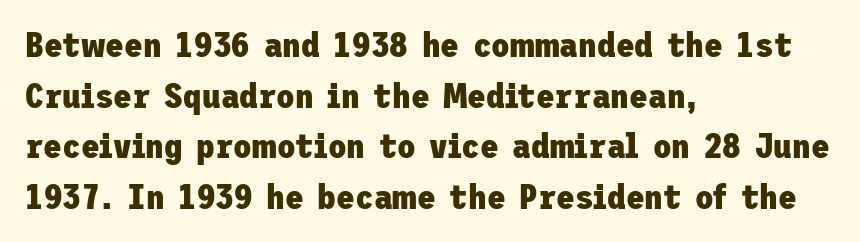
Q: Is the text bold? A: Yes.
Q: Is the text italic (slanted)? A: No, it is upright.
Q: Is the typeface a serif or a sans-serif typeface? A: Sans-serif.
Q: Is the text underlined? A: No.
Q: How is the paragraph aligned? A: Left-aligned.
Q: Is the spacing between letters normal or unusually wide? A: Normal.
Q: Is the spacing between lines tight, normal or loose? A: Normal.
Q: Width (condensed, normal, or wide)? A: Normal.
Q: Stroke contrast? A: Low.
Q: x-height? A: Medium.
